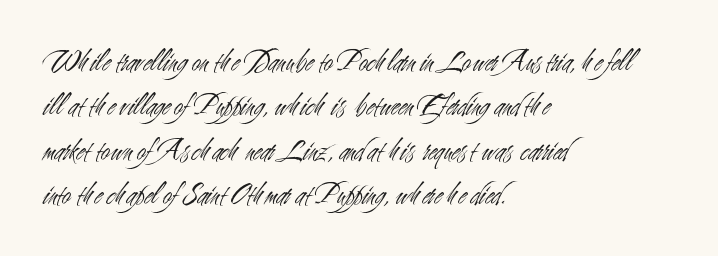
A typesetter would call this proportional, since set widths differ per character. Horizontal bands of white between lines are of average thickness. Type without underlining. Unlike a traditional serif, this face leaves its strokes unadorned.
